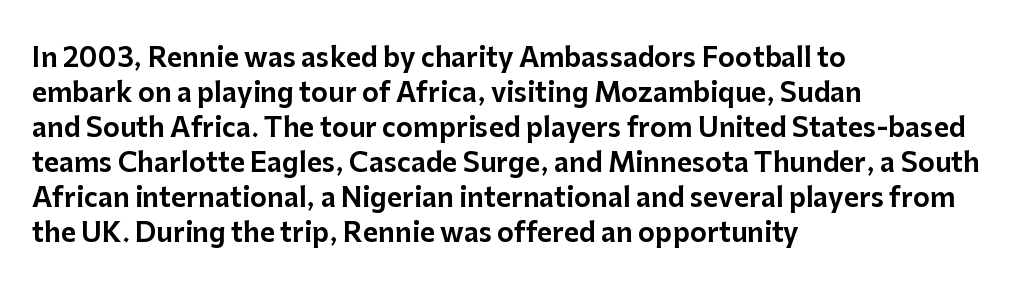
Upright lettering throughout. A classic flush-left, rag-right setting is used for this passage. Underlining? Definitely not there. The passage shown stacks its lines at a standard gap. The letterforms sit shoulder to shoulder at normal distance.
